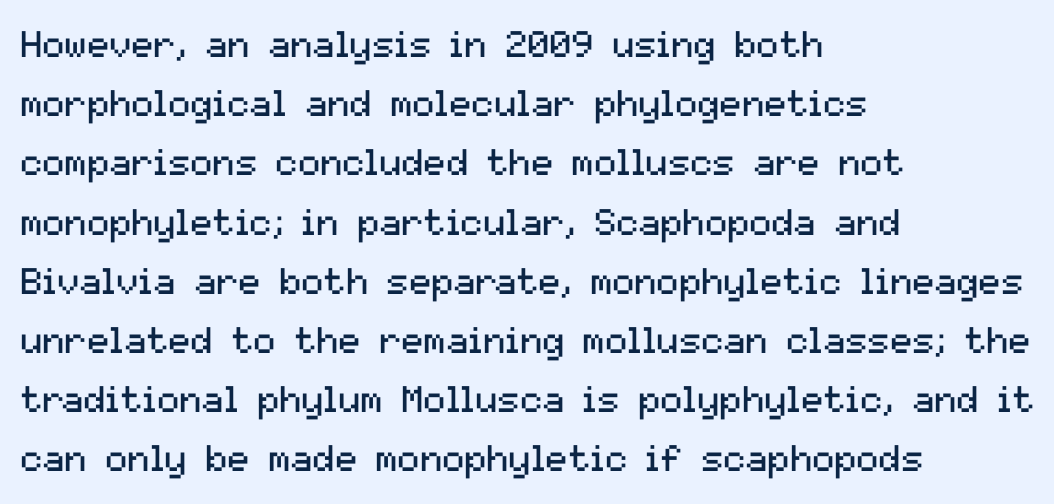
In terms of leading, this rendering sits right in the middle. These lines are rendered in a variable-pitch font. If you drew a line through each stem, it would be perfectly vertical. Honestly, there is no underline to notice here at all. The typesetting does not lean heavy: it is not bold. One-word summary of the alignment: left.
